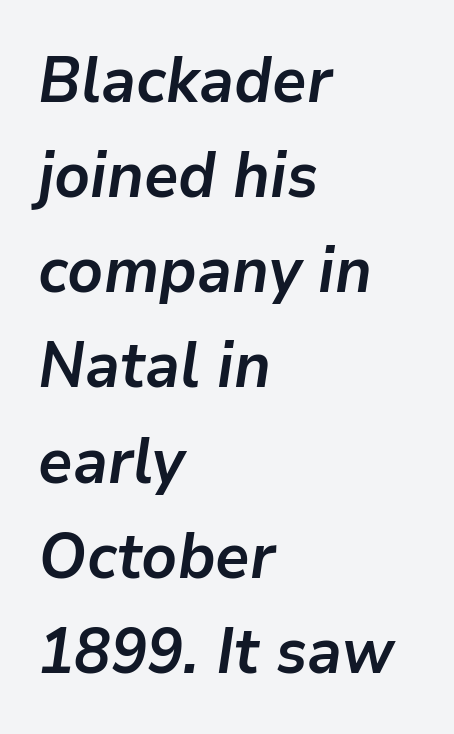
{"italic": "yes", "lean": "right", "slant_degrees": 9, "bold": "yes", "weight": "semibold", "width": "normal", "stroke_contrast": "low", "x_height": "medium", "monospaced": "no", "underline": "no", "align": "left", "line_spacing": "normal", "line_spacing_ratio": 1.51, "letter_spacing": "normal", "letter_spacing_em": 0.0, "glyph_px": 63}
